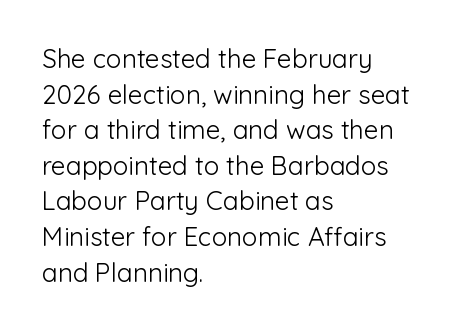
The line texture is even and compact thanks to regular tracking. Honestly, the row spacing looks completely unremarkable. Every row of glyphs begins at an identical x-position on the left. The letters stand straight up with perfectly vertical stems. Stroke thickness stays within the range of a standard reading face or lighter. Unmarked baselines from the first word to the last.
